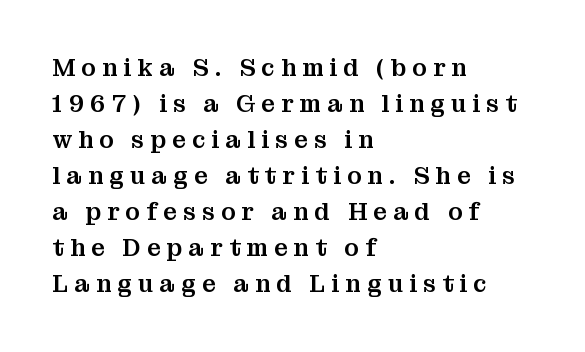
{"italic": "no", "underline": "no", "align": "left", "line_spacing": "normal", "line_spacing_ratio": 1.5, "letter_spacing": "wide", "letter_spacing_em": 0.26, "glyph_px": 24}
